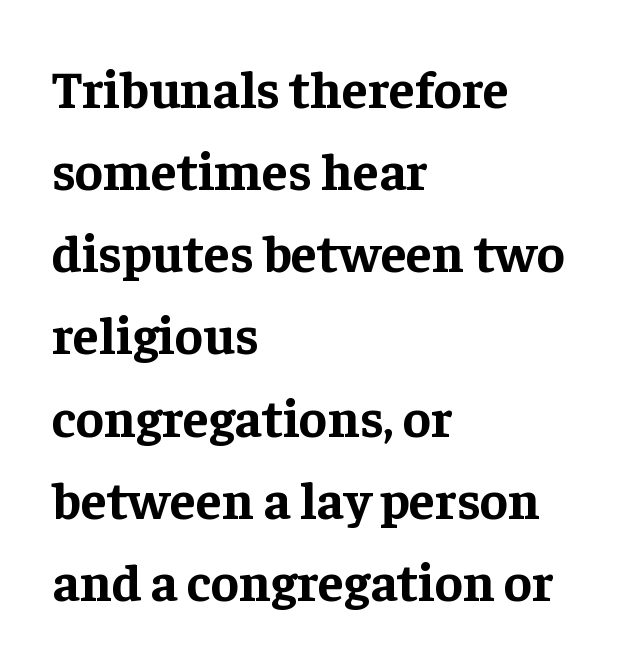
The image shows 53 px bold serif type, upright; set left-aligned, normal line spacing (1.55x), normal letter spacing, not underlined; low stroke contrast and a medium x-height.
